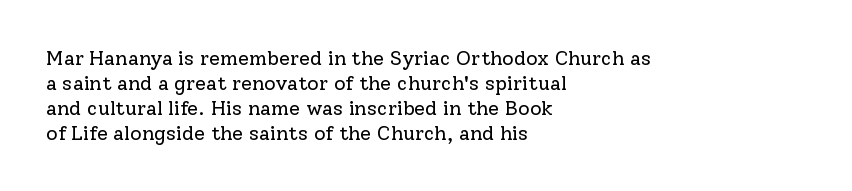
Q: Is the text bold? A: No.
Q: Is the text italic (slanted)? A: No, it is upright.
Q: Is the text underlined? A: No.
Q: How is the paragraph aligned? A: Left-aligned.
Q: Is the spacing between letters normal or unusually wide? A: Normal.
Q: Is the spacing between lines tight, normal or loose? A: Normal.
